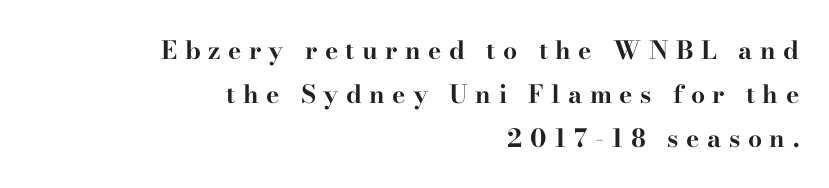
{"italic": "no", "bold": "yes", "underline": "no", "align": "right", "line_spacing_ratio": 1.77, "letter_spacing": "wide", "letter_spacing_em": 0.3, "glyph_px": 25}
